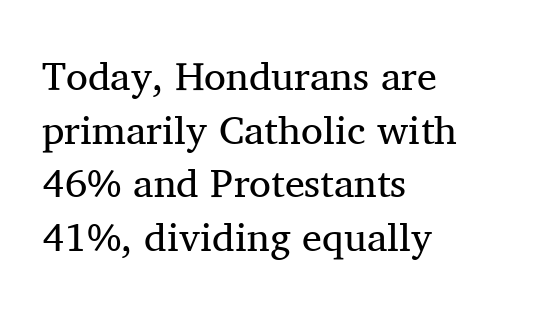
The image shows 40 px regular-weight serif type, upright; set left-aligned, normal line spacing (1.34x), normal letter spacing, not underlined; medium stroke contrast and a medium x-height.
